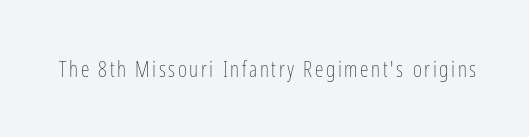
The image shows 22 px text type, upright; set not underlined.
